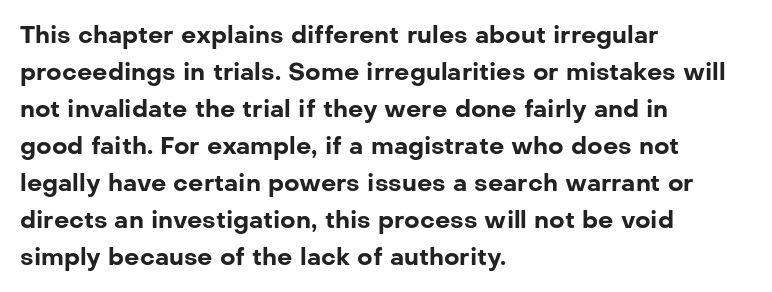
The image shows 24 px bold type, upright; set left-aligned, normal line spacing (1.54x), normal letter spacing, not underlined.
